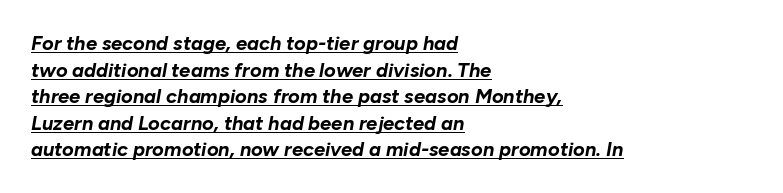
Q: Is the text bold? A: Yes.
Q: Is the text italic (slanted)? A: Yes, it leans right by about 10 degrees.
Q: Is the text underlined? A: Yes.
Q: How is the paragraph aligned? A: Left-aligned.
Q: Is the spacing between letters normal or unusually wide? A: Normal.
Q: Is the spacing between lines tight, normal or loose? A: Normal.
